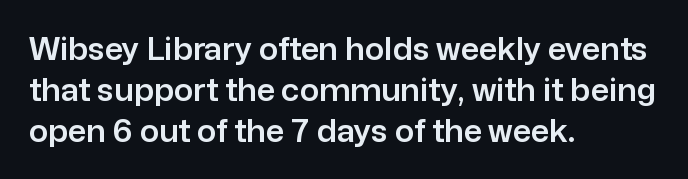
{"serif": "no", "italic": "no", "width": "normal", "stroke_contrast": "low", "x_height": "medium", "monospaced": "no", "underline": "no", "align": "left", "line_spacing": "normal", "line_spacing_ratio": 1.28, "letter_spacing": "normal", "letter_spacing_em": 0.0, "glyph_px": 32}
